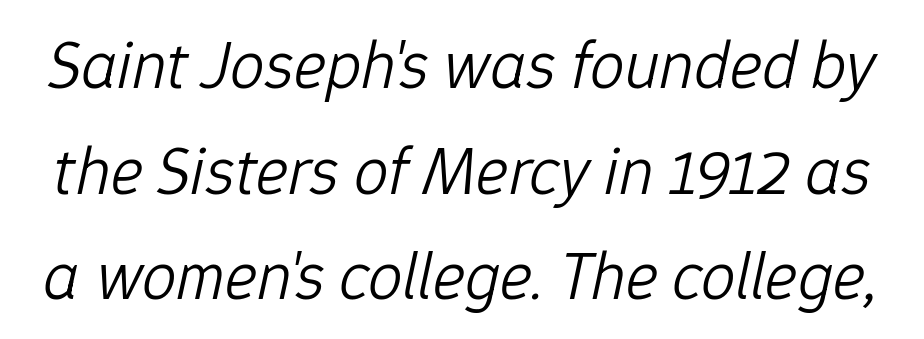
The passage shown is not underscored anywhere. The letterforms sit at book weight or below. Proportional: the letters do not fall into vertical columns. Standard letterfit; no display-style spreading of the glyphs. These lines sit exactly where default settings would place them.
